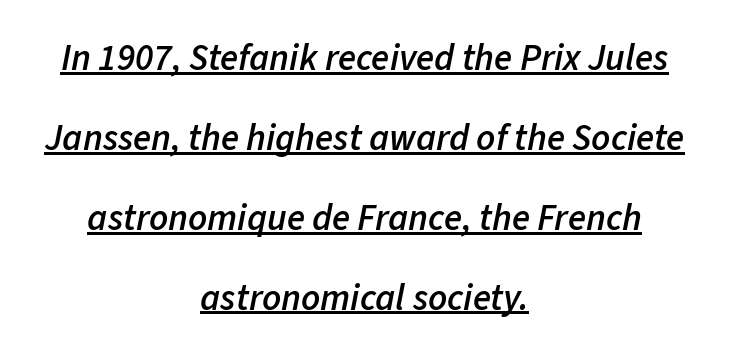
The glyphs have the mass of a demibold cut, below bold. The face used here is proportionally spaced, like ordinary book or web type. A typographer would call this underscored text. Rendered with sloped, italic letterforms.
